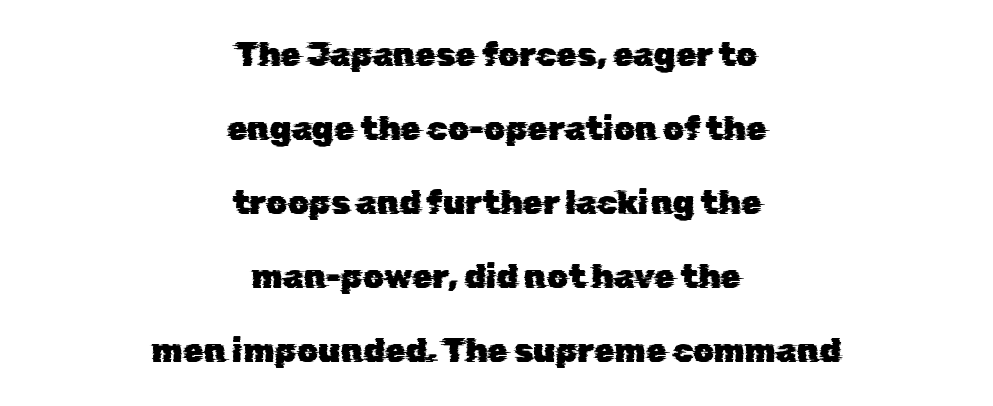
Q: Is the typeface a serif or a sans-serif typeface? A: Sans-serif.
Q: Is the text underlined? A: No.
Q: How is the paragraph aligned? A: Centered.
Q: Is the spacing between letters normal or unusually wide? A: Normal.
Q: Is the spacing between lines tight, normal or loose? A: Loose.
Q: Width (condensed, normal, or wide)? A: Normal.
Q: Stroke contrast? A: Low.
Q: x-height? A: Medium.
Q: Monospaced? A: No.
